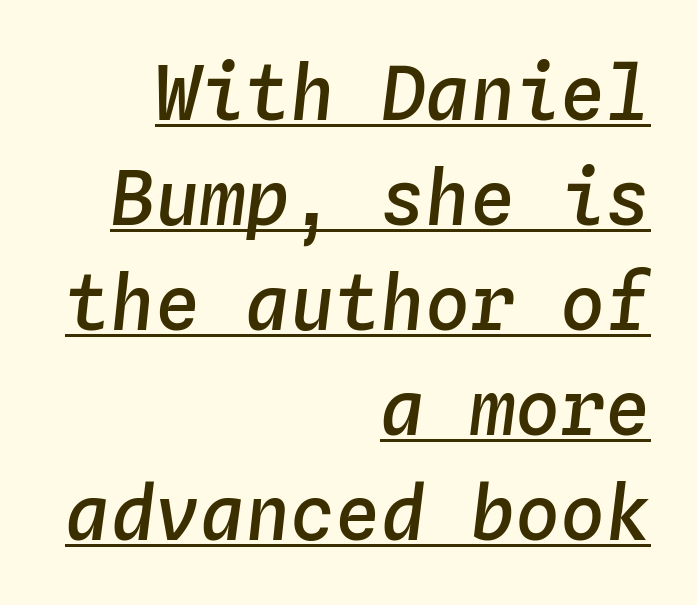
A typesetter would call this zero additional tracking. Looking at the ascenders, they clearly lean. Typesetter's note: demi weight, one step under bold. A typesetter would call this leading conventional body-copy spacing. Decoration check: the copy is underlined.
